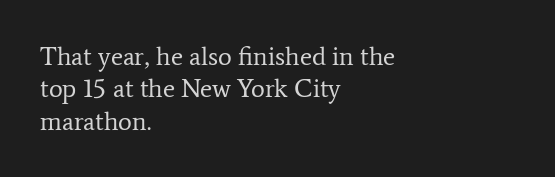
{"italic": "no", "bold": "no", "underline": "no", "align": "left", "line_spacing": "normal", "line_spacing_ratio": 1.25, "letter_spacing": "normal", "letter_spacing_em": 0.0, "glyph_px": 26}
